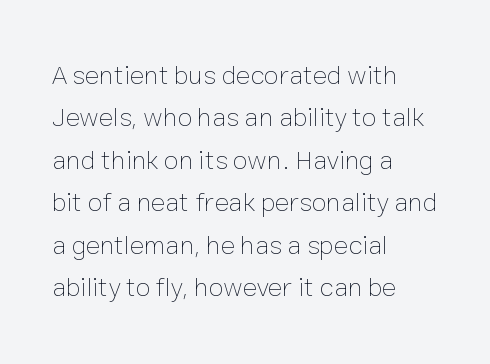
Characters follow at the spacing the type designer built in. Where is the straight margin? On the left. Weight: regular or lighter. Check the space under the baseline: it is left empty. Each new line begins a customary step beneath the previous one.
